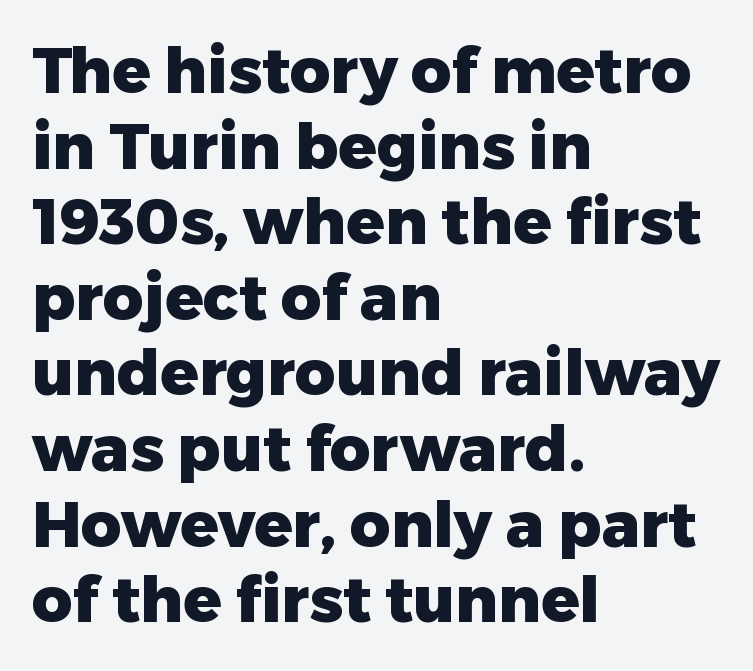
Q: Is the text bold? A: Yes.
Q: Is the text italic (slanted)? A: No, it is upright.
Q: Is the typeface a serif or a sans-serif typeface? A: Sans-serif.
Q: Is the text underlined? A: No.
Q: How is the paragraph aligned? A: Left-aligned.
Q: Is the spacing between letters normal or unusually wide? A: Normal.
Q: Width (condensed, normal, or wide)? A: Normal.
Q: Stroke contrast? A: Low.
Q: x-height? A: Medium.
Q: Monospaced? A: No.
